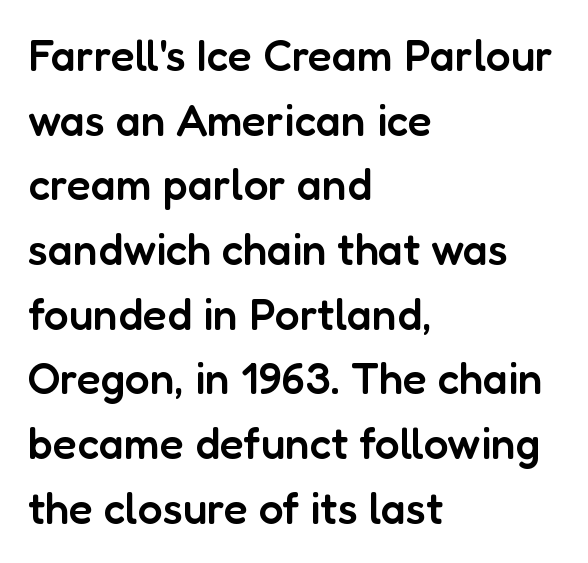
The image shows 44 px semibold sans-serif type, upright; set left-aligned, normal line spacing (1.47x), normal letter spacing, not underlined; low stroke contrast and a medium x-height.
